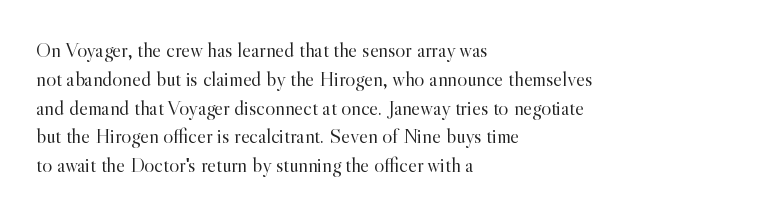
Each new line begins a customary step beneath the previous one. Stems here are at most as thick as an everyday book face. Words appear dense and cohesive because spacing is normal. Descenders hang freely into open space. The axis of the letterforms is exactly vertical.
